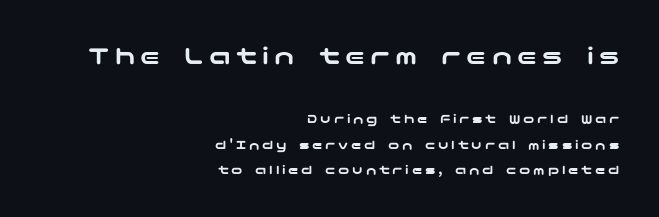
Q: Is the text italic (slanted)? A: No, it is upright.
Q: Is the text underlined? A: No.
Q: How is the paragraph aligned? A: Right-aligned.
Q: Is the spacing between letters normal or unusually wide? A: Unusually wide.
Q: Which block of text is set in a larger size, the first (top) or the second (bottom)? A: The first (top) one.
